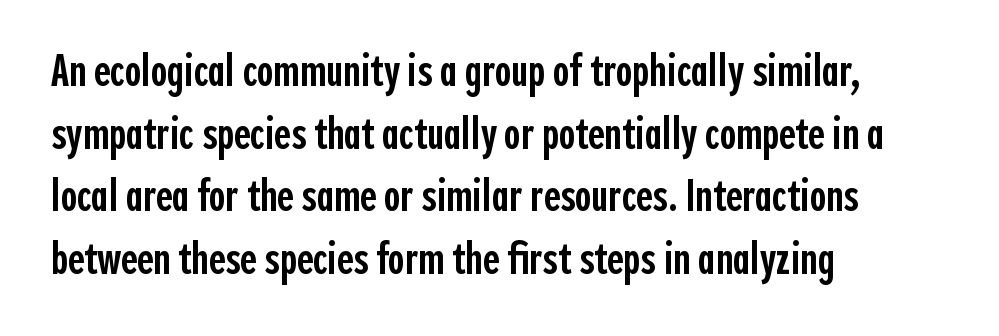
What kind of face is this? One without serifs — a sans. Posture: upright roman. The face used here is proportionally spaced, like ordinary book or web type. Which margin do the lines hug? The left one — the right edge is uneven. Check the space under the baseline: it is left empty.
